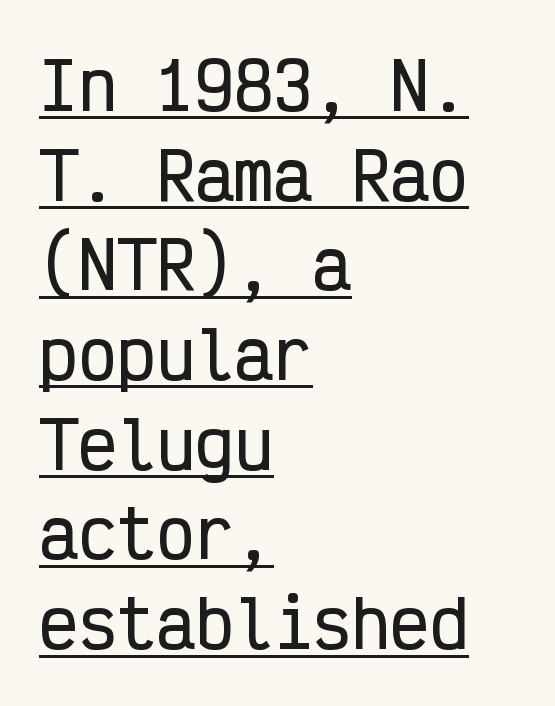
{"serif": "no", "italic": "no", "width": "condensed", "stroke_contrast": "low", "x_height": "medium", "monospaced": "yes", "underline": "yes", "align": "left", "line_spacing": "normal", "line_spacing_ratio": 1.38, "letter_spacing": "normal", "letter_spacing_em": 0.0, "glyph_px": 65}
